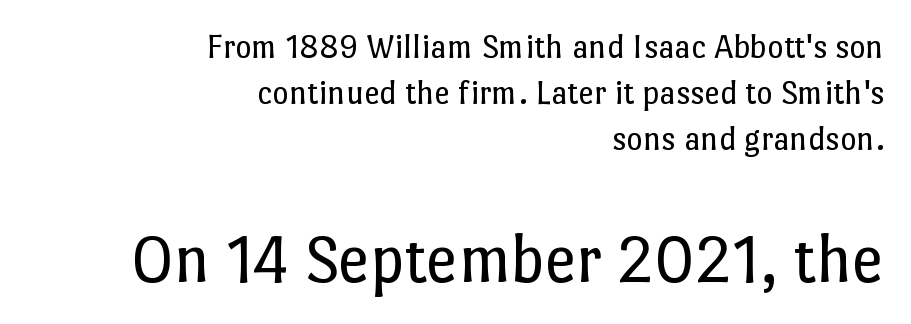
{"italic": "no", "bold": "no", "weight": "regular", "width": "normal", "stroke_contrast": "low", "x_height": "medium", "monospaced": "no", "underline": "no", "align": "right", "line_spacing": "normal", "line_spacing_ratio": 1.31, "letter_spacing": "normal", "letter_spacing_em": 0.0, "larger_block": "second", "size_ratio": 2.0, "glyph_px": 70}
